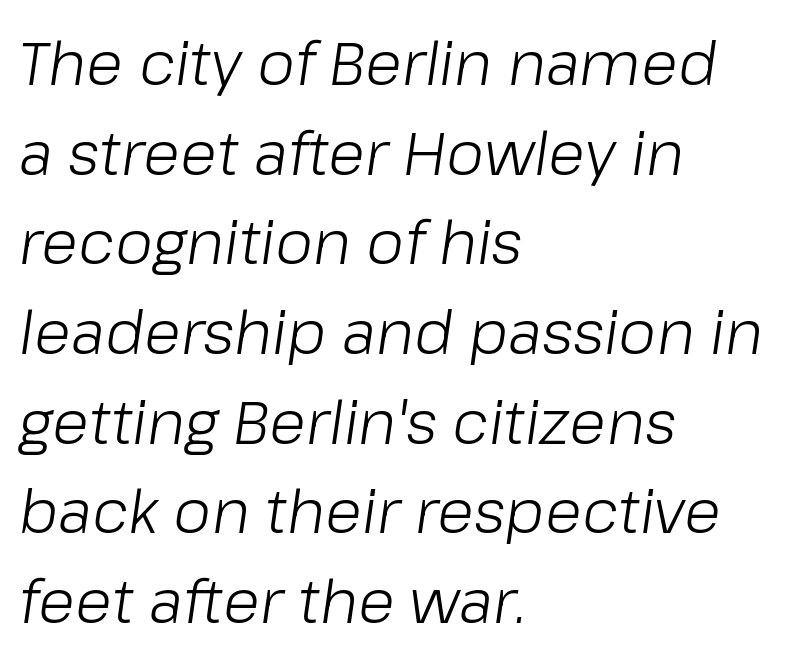
Weight: regular or lighter. Letter spacing: default. Is this a fixed-width face? No — the glyphs have proportional, varying widths. The specimen reads as italic at a glance. Reading down the block, your eye returns to a fixed left position each line.
